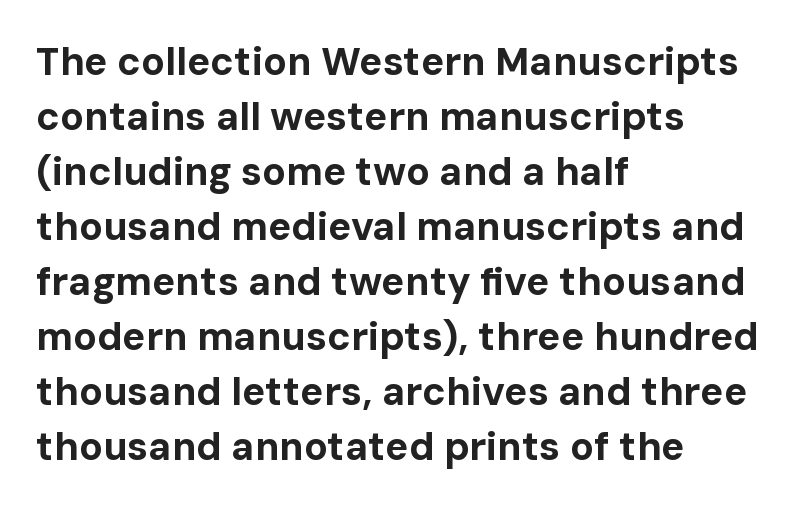
{"serif": "no", "italic": "no", "bold": "yes", "weight": "bold", "width": "normal", "stroke_contrast": "low", "x_height": "medium", "monospaced": "no", "underline": "no", "align": "left", "line_spacing": "normal", "line_spacing_ratio": 1.41, "letter_spacing": "normal", "letter_spacing_em": 0.0, "glyph_px": 39}
